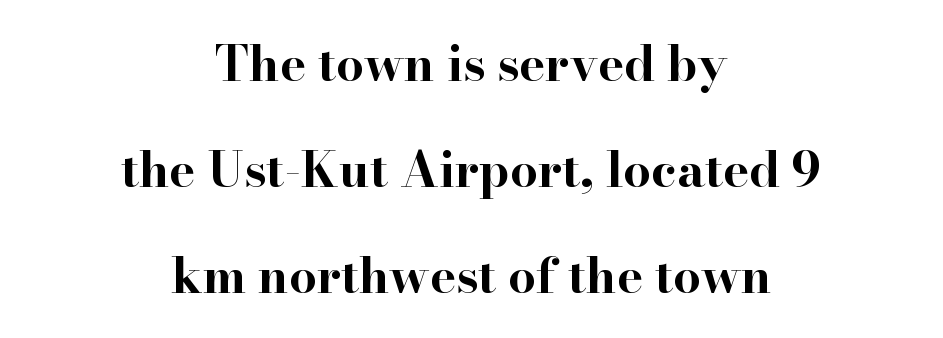
The image shows 49 px bold, wide serif type, upright; set centered, loose line spacing (2.16x), normal letter spacing, not underlined; high stroke contrast and a small x-height.
